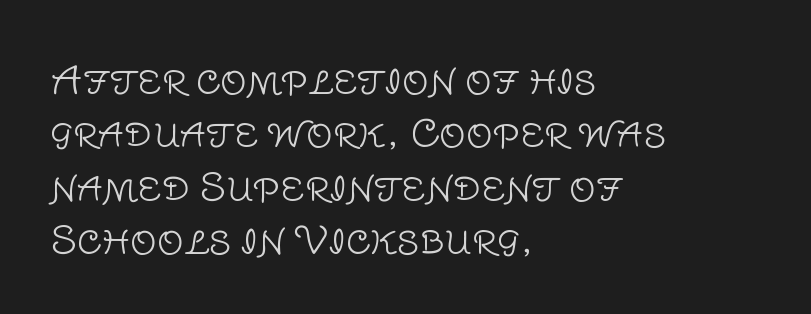
{"serif": "no", "bold": "no", "weight": "light", "width": "normal", "stroke_contrast": "low", "x_height": "large", "monospaced": "no", "underline": "no", "align": "left", "line_spacing": "normal", "line_spacing_ratio": 1.44, "letter_spacing": "normal", "letter_spacing_em": 0.0, "glyph_px": 37}
